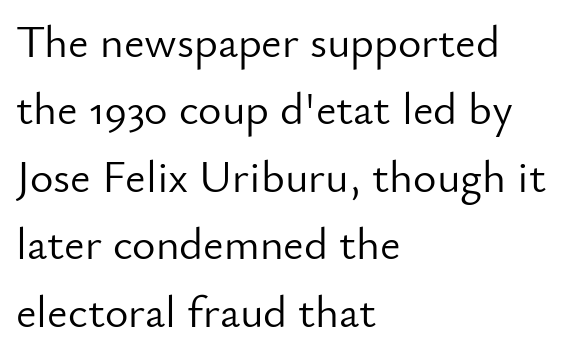
The passage shown is not underscored anywhere. What's the leading like? Ordinary, nothing unusual. The letterforms sit shoulder to shoulder at normal distance. Caption: multi-line text, flush left, ragged right. Weight: not bold — regular or lighter. Vertical strokes here are truly vertical.
